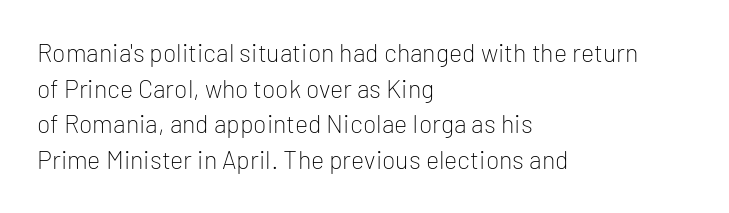
{"italic": "no", "bold": "no", "underline": "no", "align": "left", "line_spacing": "normal", "line_spacing_ratio": 1.43, "letter_spacing": "normal", "letter_spacing_em": 0.0, "glyph_px": 25}
